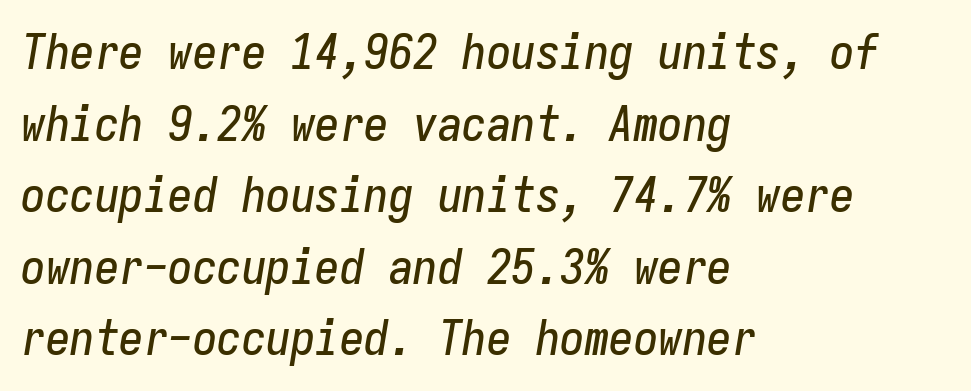
The image shows 49 px condensed type, italic (leaning right), monospaced; set left-aligned, normal line spacing (1.46x), normal letter spacing, not underlined; low stroke contrast and a medium x-height.
